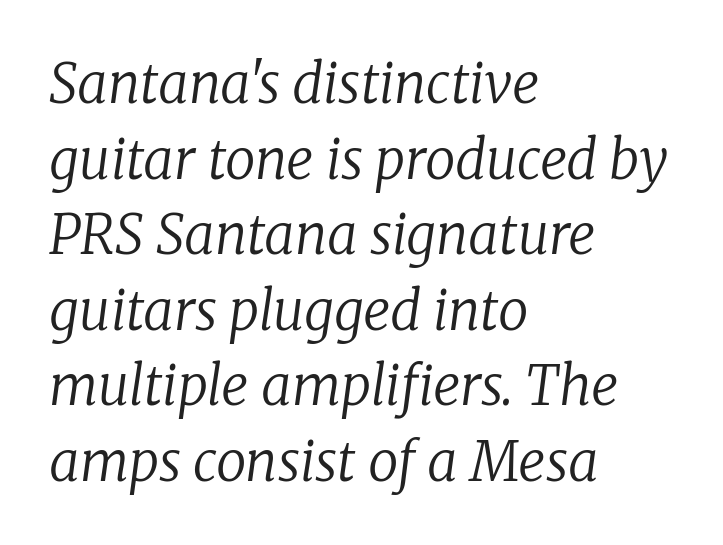
Q: Is the text bold? A: No.
Q: Is the text italic (slanted)? A: Yes, it leans right by about 8 degrees.
Q: Is the typeface a serif or a sans-serif typeface? A: Serif.
Q: Is the text underlined? A: No.
Q: How is the paragraph aligned? A: Left-aligned.
Q: Is the spacing between letters normal or unusually wide? A: Normal.
Q: Is the spacing between lines tight, normal or loose? A: Normal.
Q: Width (condensed, normal, or wide)? A: Normal.
Q: Stroke contrast? A: Low.
Q: x-height? A: Medium.
Q: Monospaced? A: No.
